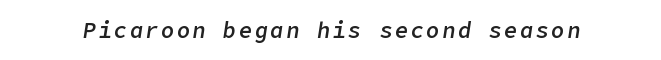
Q: Is the text bold? A: Semi-bold.
Q: Is the text italic (slanted)? A: Yes, it leans right by about 9 degrees.
Q: Is the text underlined? A: No.
